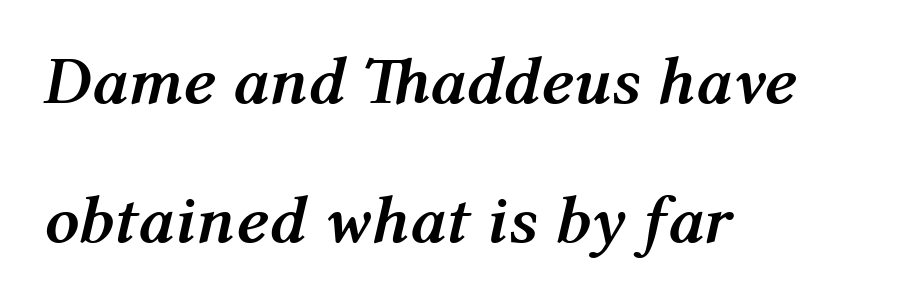
The image shows 68 px semibold type, italic (leaning right); set left-aligned, loose line spacing (2.05x), normal letter spacing, not underlined; medium stroke contrast and a medium x-height.
